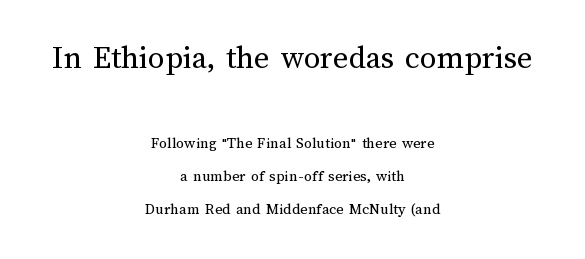
The image shows 33 px regular-weight type, upright; set centered, loose line spacing (2.05x), normal letter spacing, not underlined; the first (top) block is 2.06x larger; medium stroke contrast and a medium x-height.
